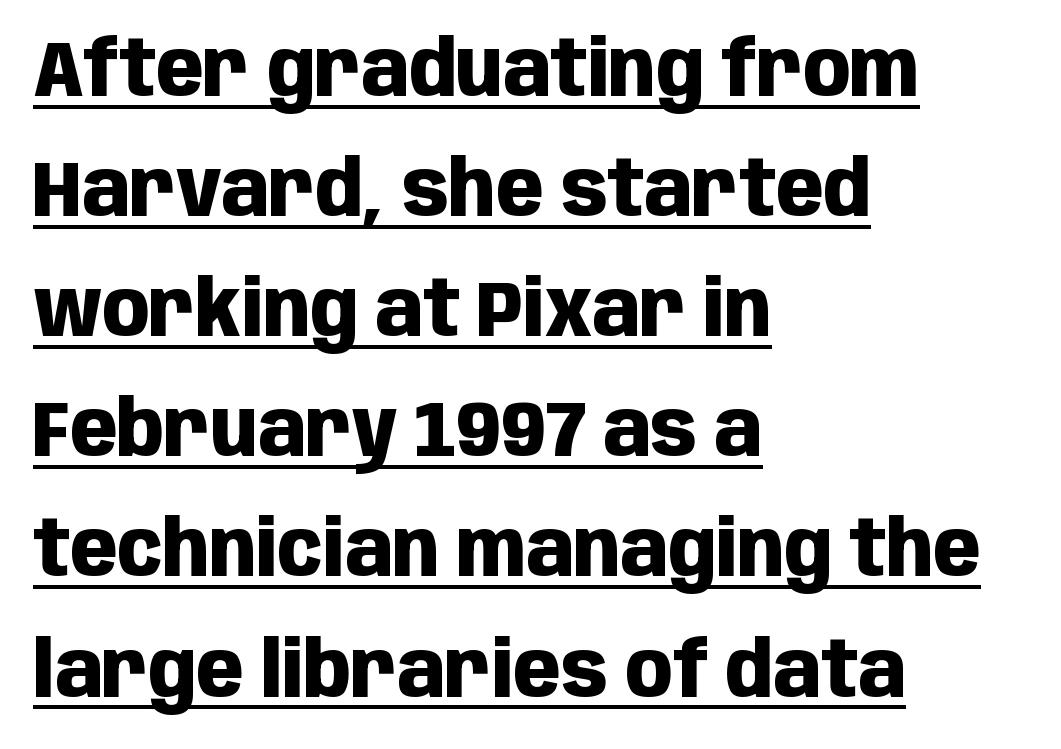
Characters follow at the spacing the type designer built in. You can tell from the bare stems that sans-serif type was used. In CSS terms this would be text-align: left. The lettering holds an erect, upright posture throughout. Reading down the column, the eye jumps a familiar distance to each next line. Each letter keeps its own natural width here, so spacing adapts to shape.
